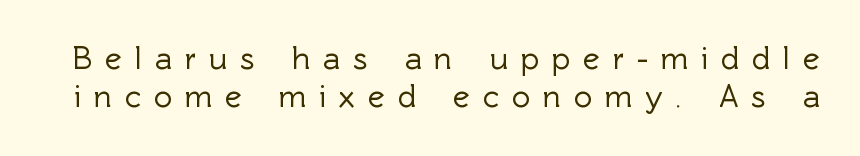
The image shows 32 px sans-serif type, upright; set line spacing 1.2x, unusually wide letter spacing (+0.4 em), not underlined; a medium x-height.
